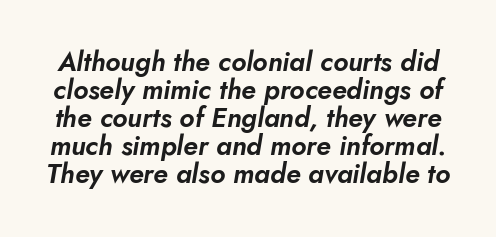
{"italic": "yes", "lean": "right", "slant_degrees": 10, "underline": "no", "line_spacing": "tight", "line_spacing_ratio": 1.04, "letter_spacing": "normal", "letter_spacing_em": 0.0, "glyph_px": 27}
